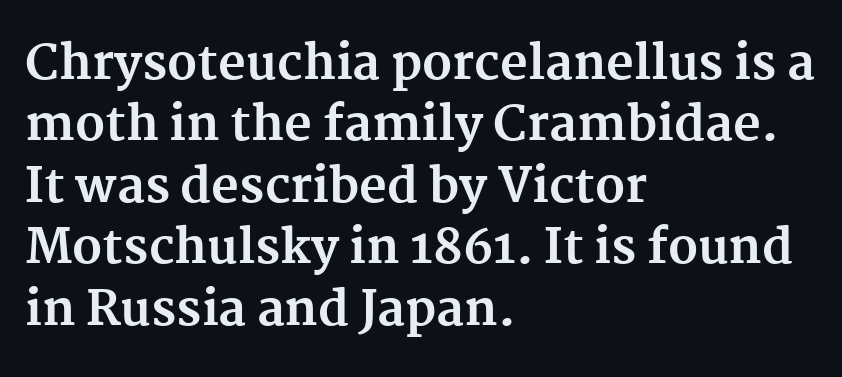
The text was rendered using a seriffed face with decorative stroke endings. Do the characters align in a grid? No, the font is proportional. Descenders are the only things crossing below the line. The passage shown stacks its lines at a standard gap. The setting favours the left margin, as ordinary paragraphs usually do.
